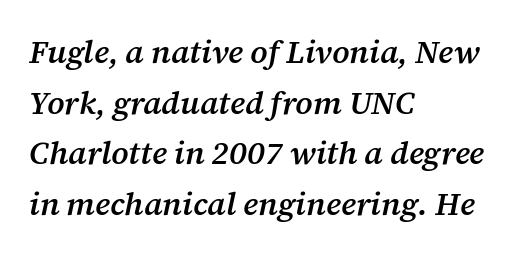
The image shows 32 px semibold serif type, italic (leaning right); set left-aligned, normal line spacing (1.58x), normal letter spacing, not underlined; medium stroke contrast and a medium x-height.
